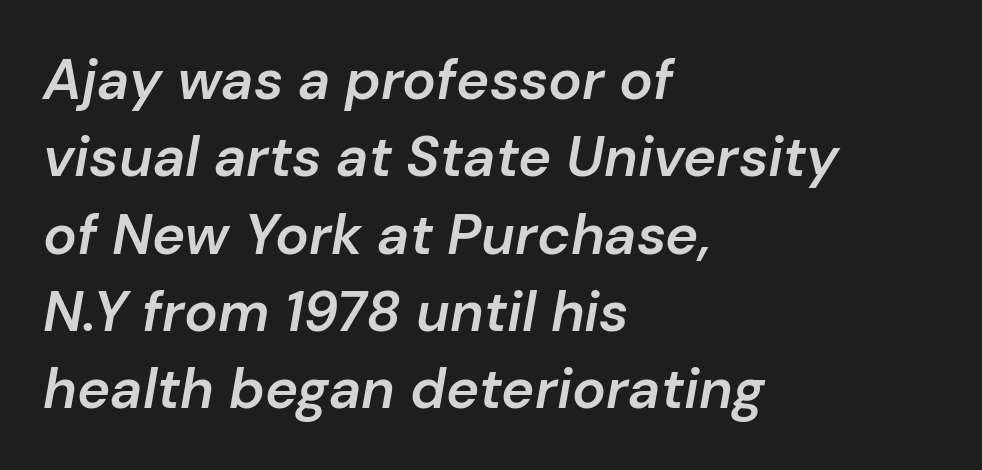
The image shows 56 px semibold type, italic (leaning right); set left-aligned, normal line spacing (1.38x), normal letter spacing, not underlined; low stroke contrast and a medium x-height.
